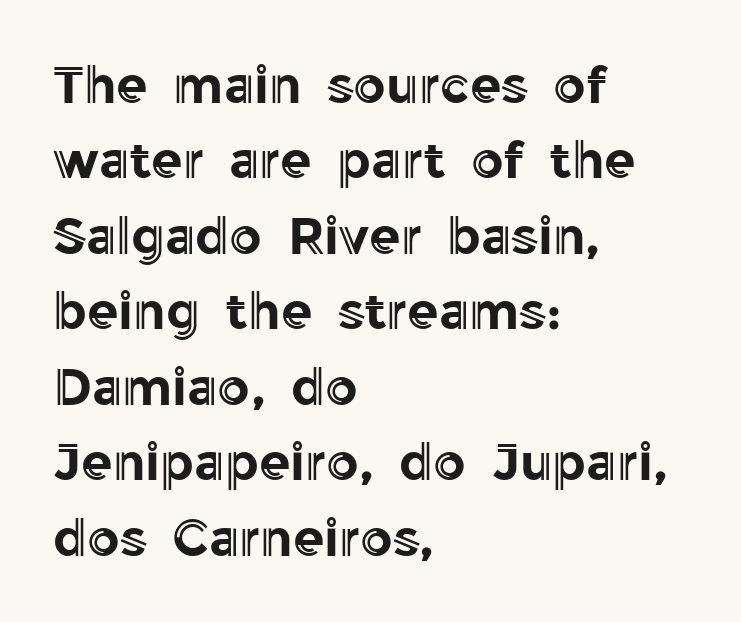
The image shows 51 px text type, upright; set left-aligned, normal line spacing (1.48x), normal letter spacing, not underlined; a medium x-height.
